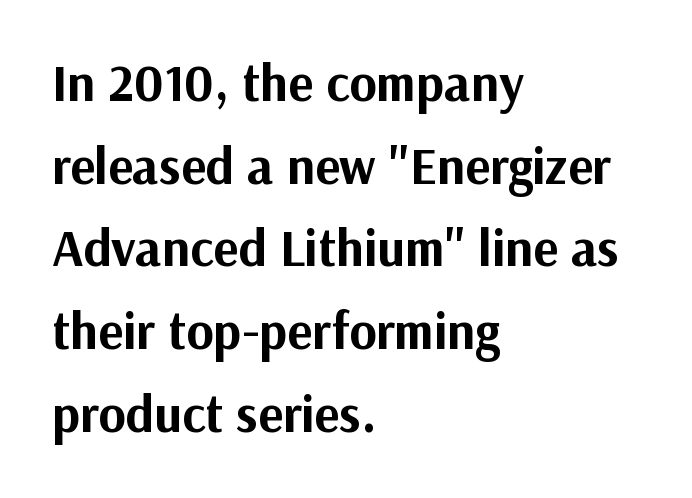
Glyph-to-glyph distance matches everyday printed text. The face used here is a sans, in the tradition of grotesques and geometrics. In terms of posture, this sample is upright. On the weight axis this lands at bold, roughly 700. The foot of each line stays bare and open. The vertical gap from one line to the next is medium.
